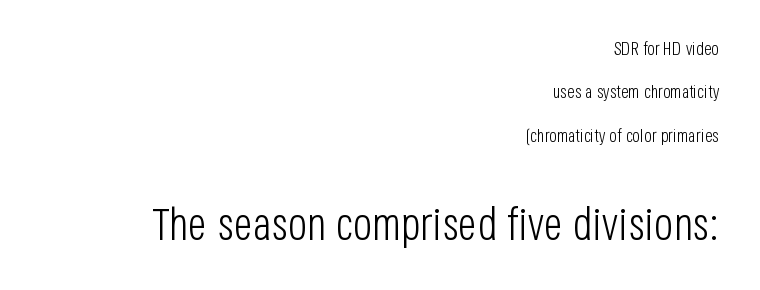
{"serif": "no", "italic": "no", "bold": "no", "weight": "light", "width": "condensed", "stroke_contrast": "low", "x_height": "large", "monospaced": "no", "underline": "no", "align": "right", "line_spacing": "loose", "line_spacing_ratio": 2.41, "letter_spacing": "normal", "letter_spacing_em": 0.0, "larger_block": "second", "size_ratio": 2.5, "glyph_px": 45}
